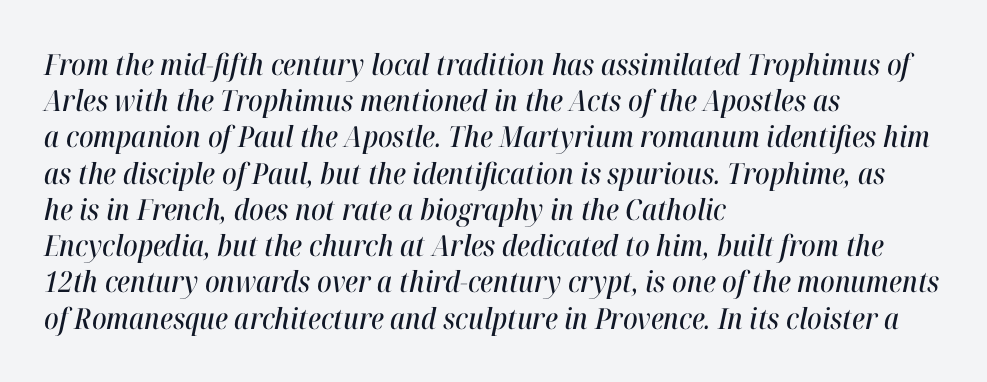
The image shows 29 px condensed type, italic (leaning right); set left-aligned, normal line spacing (1.25x), normal letter spacing, not underlined; high stroke contrast and a medium x-height.
